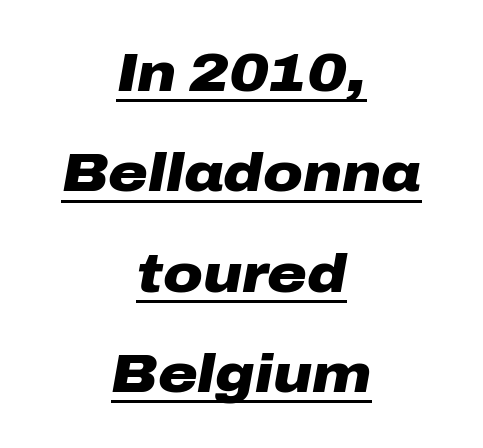
The image shows 54 px heavy, wide type, italic (leaning right); set centered, line spacing 1.86x, normal letter spacing, underlined; low stroke contrast and a medium x-height.
